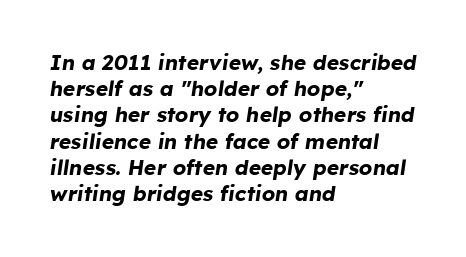
The string is rendered with underlining switched off. Heavy, bold letterforms. Slanted lettering throughout. This rendering leaves character spacing at its baseline value.
